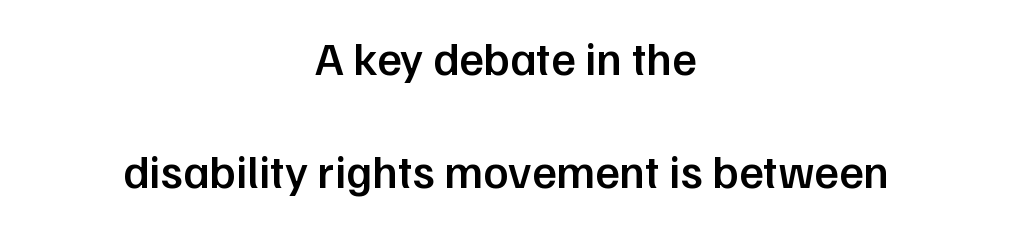
{"serif": "no", "italic": "no", "bold": "semi", "weight": "semibold", "width": "normal", "stroke_contrast": "low", "x_height": "medium", "monospaced": "no", "underline": "no", "align": "center", "line_spacing": "loose", "line_spacing_ratio": 2.41, "letter_spacing": "normal", "letter_spacing_em": 0.0, "glyph_px": 47}
